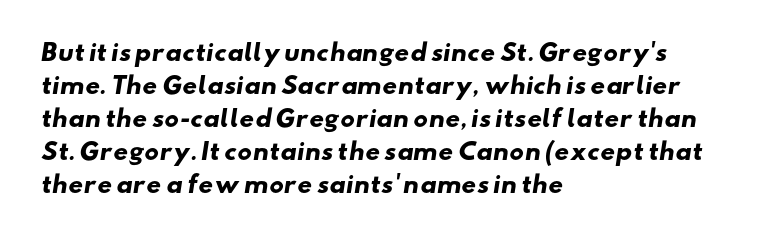
Bold? Absolutely — the strokes are thick and heavy. Descenders are the only things crossing below the line. The rows are spaced the way most documents space them. You could call the tracking neutral — neither tight nor loose.
